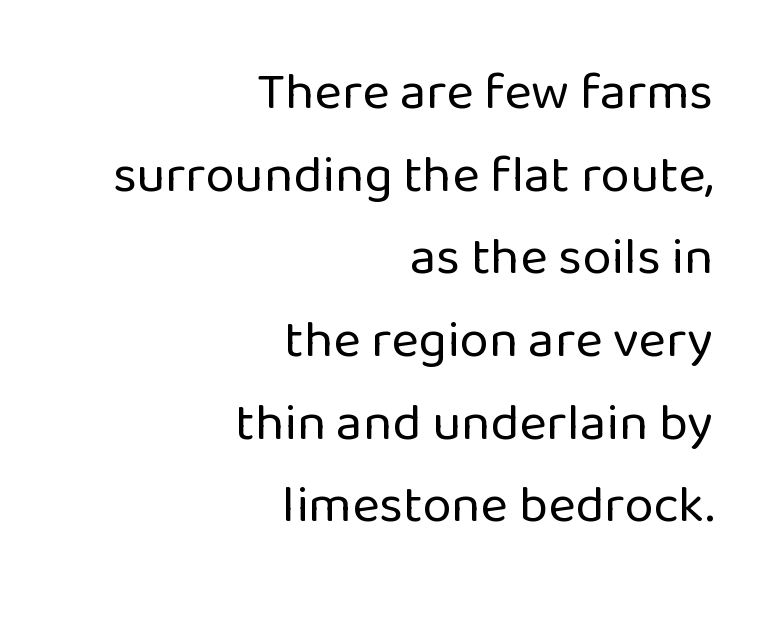
{"serif": "no", "italic": "no", "bold": "no", "weight": "regular", "width": "normal", "stroke_contrast": "low", "x_height": "medium", "monospaced": "no", "underline": "no", "align": "right", "line_spacing": "normal", "line_spacing_ratio": 1.56, "letter_spacing": "normal", "letter_spacing_em": 0.0, "glyph_px": 53}
